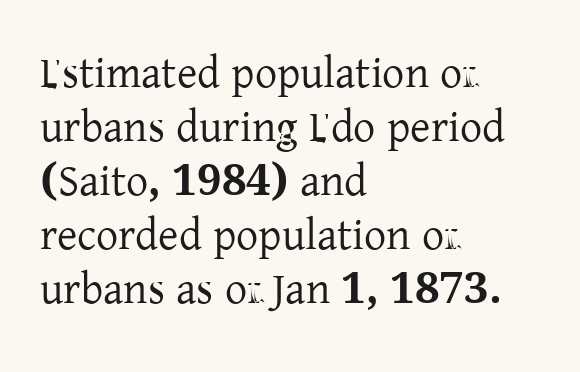
The image shows 44 px serif type, upright; set left-aligned, line spacing 1.23x, normal letter spacing, not underlined; low stroke contrast and a medium x-height.
